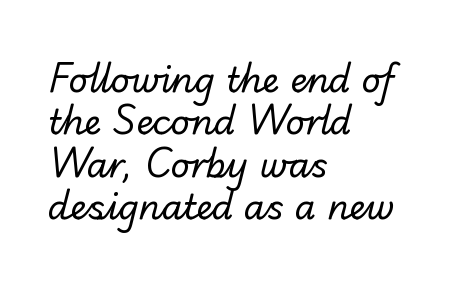
The image shows 34 px regular-weight sans-serif type; set left-aligned, normal line spacing (1.25x), normal letter spacing, not underlined; low stroke contrast and a small x-height.
